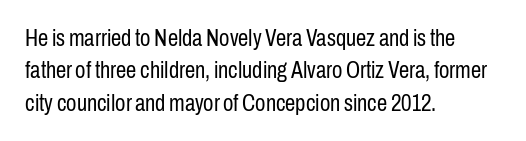
{"italic": "no", "bold": "no", "underline": "no", "align": "left", "line_spacing": "normal", "line_spacing_ratio": 1.41, "letter_spacing": "normal", "letter_spacing_em": 0.0, "glyph_px": 23}
